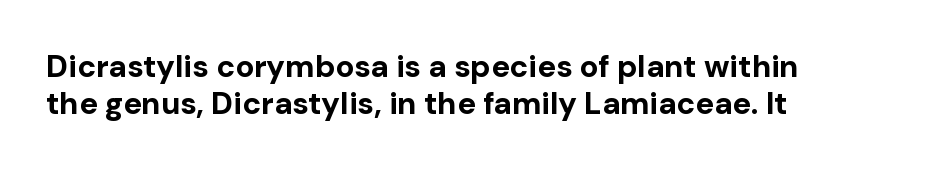
The image shows 31 px bold sans-serif type, upright; set left-aligned, line spacing 1.18x, normal letter spacing, not underlined; low stroke contrast and a medium x-height.
